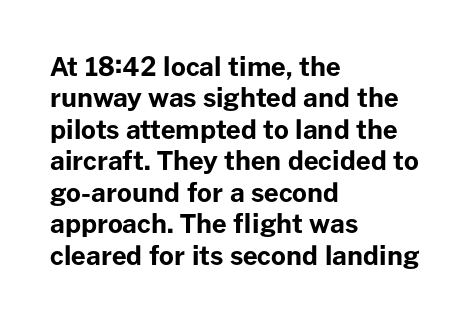
{"italic": "no", "bold": "yes", "underline": "no", "align": "left", "line_spacing_ratio": 1.21, "letter_spacing": "normal", "letter_spacing_em": 0.0, "glyph_px": 26}
